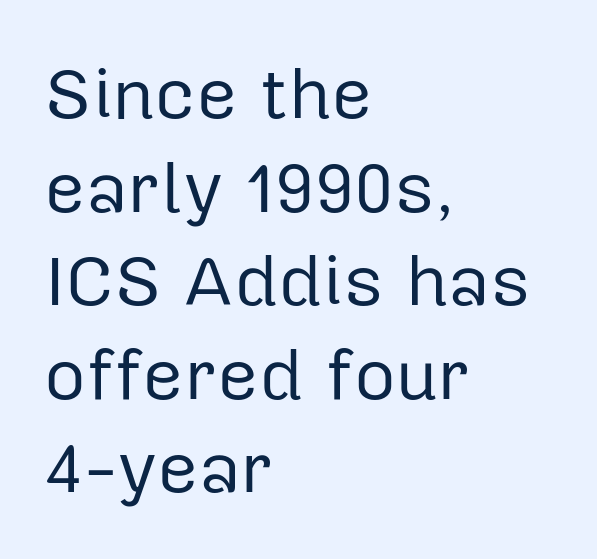
Nothing unusual about the tracking: characters are spaced as the font intends. No heavy texture on the line: the type isn't bold. This sample uses an upright cut, with every glyph sitting square on the baseline. The strip under each line holds only bare page. A classic flush-left, rag-right setting is used for this passage. The rendering uses natural spacing where letterforms have individual widths.
